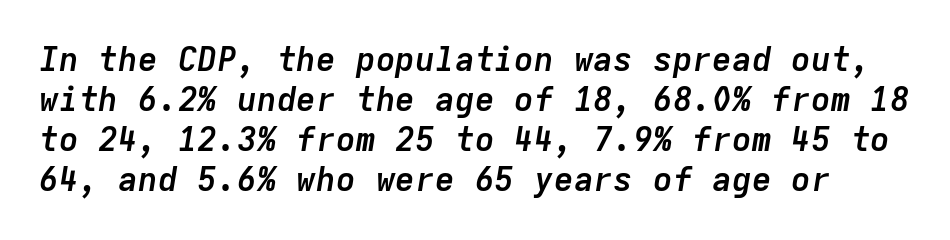
{"italic": "yes", "lean": "right", "slant_degrees": 9, "bold": "yes", "weight": "semibold", "width": "normal", "stroke_contrast": "low", "x_height": "medium", "monospaced": "yes", "underline": "no", "line_spacing_ratio": 1.21, "letter_spacing": "normal", "letter_spacing_em": 0.0, "glyph_px": 33}
